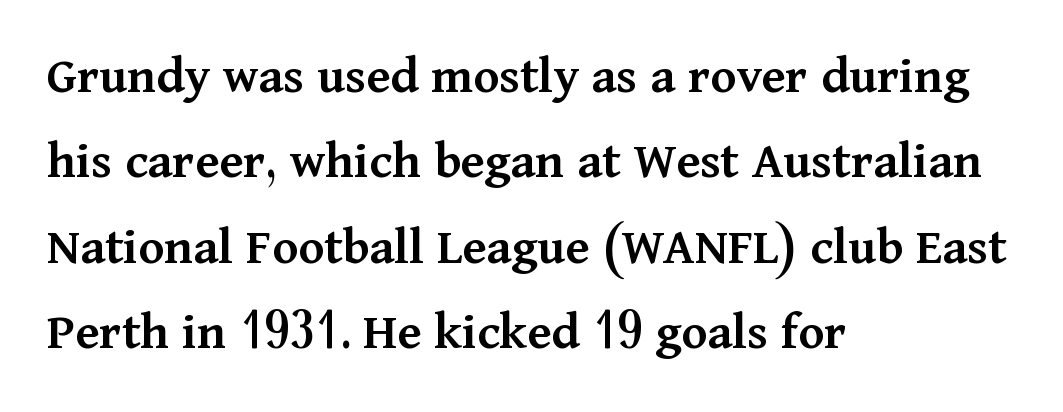
The image shows 54 px semibold serif type, upright; set left-aligned, normal line spacing (1.58x), normal letter spacing, not underlined; medium stroke contrast and a medium x-height.
